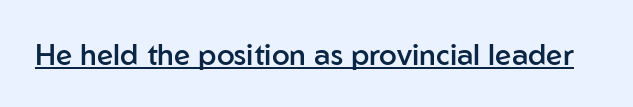
Q: Is the text bold? A: Semi-bold.
Q: Is the text italic (slanted)? A: No, it is upright.
Q: Is the typeface a serif or a sans-serif typeface? A: Sans-serif.
Q: Is the text underlined? A: Yes.
Q: Is the spacing between letters normal or unusually wide? A: Normal.
Q: Width (condensed, normal, or wide)? A: Normal.
Q: Stroke contrast? A: Low.
Q: x-height? A: Medium.
Q: Monospaced? A: No.
